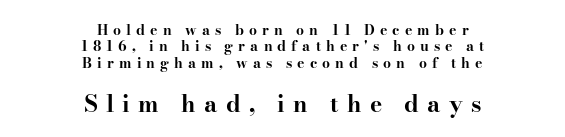
One-word summary of the alignment: center. You'd pick this weight for a headline — it's a proper bold. Characters follow at a spacing far wider than the type designer built in. Ascenders rise straight up at ninety degrees. If you squint, the bottom block still reads clearly — it's the larger of the two. The foot of each line stays bare and open.
